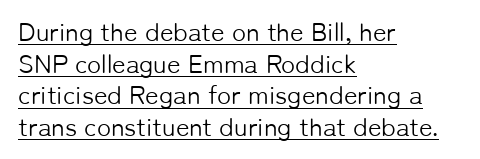
{"italic": "no", "bold": "no", "underline": "yes", "align": "left", "line_spacing_ratio": 1.22, "letter_spacing": "normal", "letter_spacing_em": 0.0, "glyph_px": 26}
